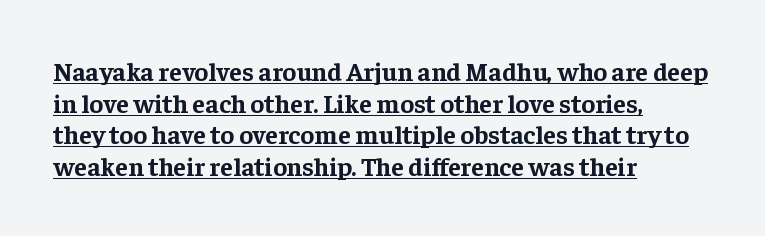
The image shows 26 px bold type, upright; set left-aligned, line spacing 1.22x, normal letter spacing, underlined.
